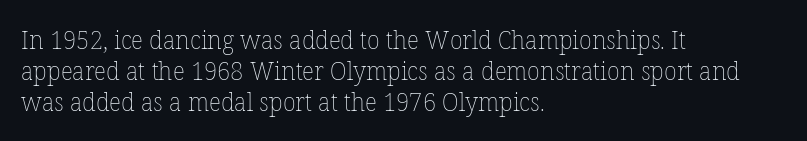
One-word summary of the alignment: left. In terms of letterspacing, this is plain default setting. The words here are not underlined. The characters are drawn with everyday or finer stroke widths. The letters stand straight up with perfectly vertical stems.
